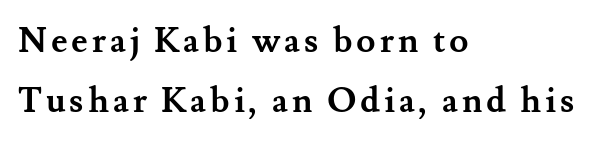
{"serif": "yes", "italic": "no", "bold": "yes", "weight": "semibold", "width": "normal", "stroke_contrast": "medium", "x_height": "small", "monospaced": "no", "underline": "no", "align": "left", "line_spacing_ratio": 1.72, "glyph_px": 35}
